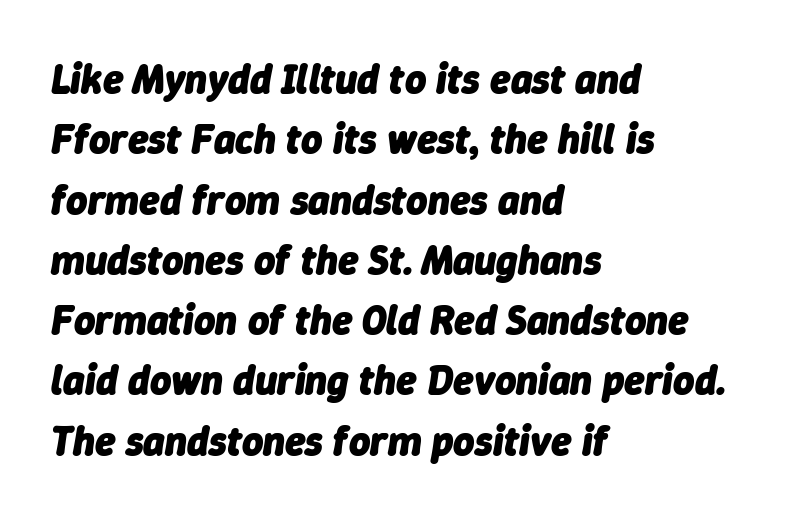
Q: Is the text bold? A: Yes.
Q: Is the text italic (slanted)? A: Yes, it leans right by about 9 degrees.
Q: Is the text underlined? A: No.
Q: How is the paragraph aligned? A: Left-aligned.
Q: Is the spacing between letters normal or unusually wide? A: Normal.
Q: Is the spacing between lines tight, normal or loose? A: Normal.
Q: Width (condensed, normal, or wide)? A: Normal.
Q: Stroke contrast? A: Low.
Q: x-height? A: Medium.
Q: Monospaced? A: No.
